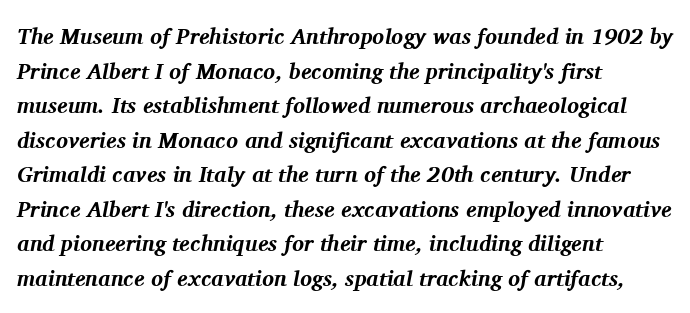
{"italic": "yes", "lean": "right", "slant_degrees": 11, "bold": "yes", "underline": "no", "align": "left", "line_spacing": "normal", "line_spacing_ratio": 1.57, "letter_spacing": "normal", "letter_spacing_em": 0.0, "glyph_px": 22}
